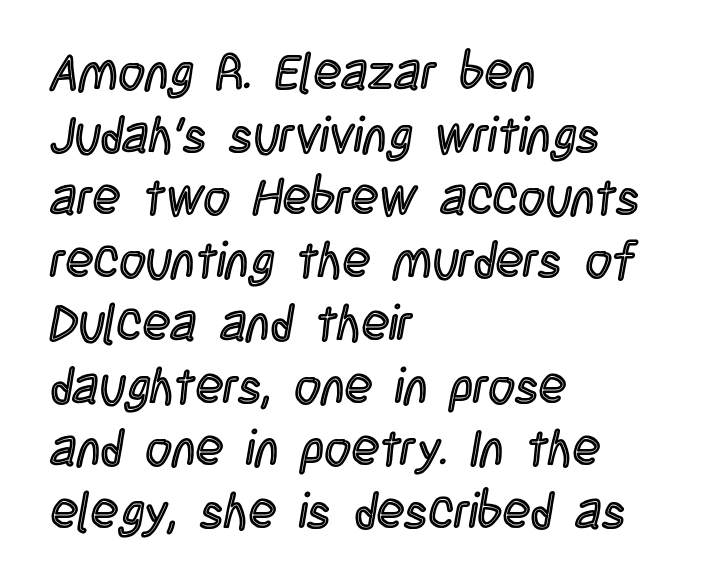
The image shows 51 px condensed type; set left-aligned, line spacing 1.23x, normal letter spacing, not underlined; a large x-height.
